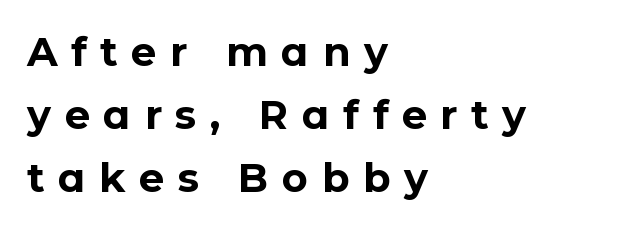
Note: no serifs on the glyphs. The gaps between neighbouring characters are conspicuously large. Here the designer chose a conventional face with non-uniform glyph widths. Descenders are the only things crossing below the line.
